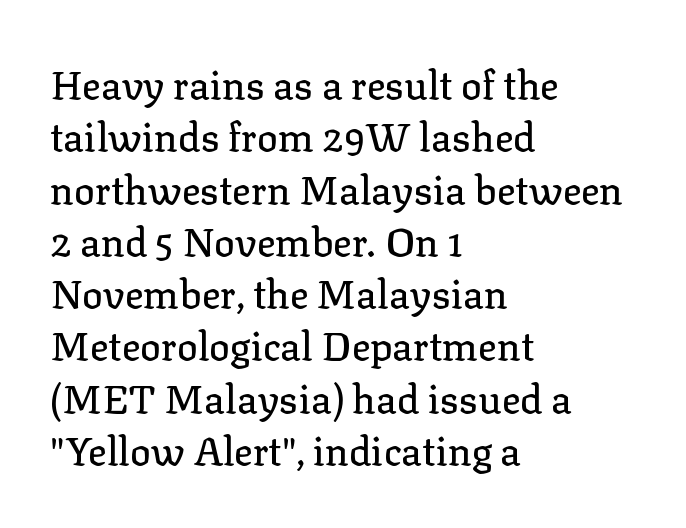
Q: Is the text italic (slanted)? A: No, it is upright.
Q: Is the typeface a serif or a sans-serif typeface? A: Serif.
Q: Is the text underlined? A: No.
Q: How is the paragraph aligned? A: Left-aligned.
Q: Is the spacing between letters normal or unusually wide? A: Normal.
Q: Is the spacing between lines tight, normal or loose? A: Normal.
Q: Width (condensed, normal, or wide)? A: Normal.
Q: Stroke contrast? A: Low.
Q: x-height? A: Medium.
Q: Monospaced? A: No.
